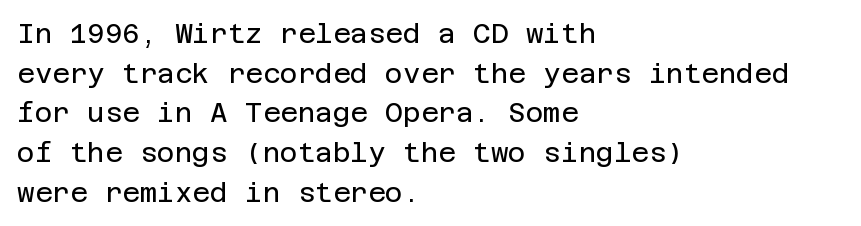
Notice how descenders clear the ascenders below comfortably — that's standard leading. Inter-character spacing is left at the font's built-in metrics. Bare-footed words on every line. The strokes are not fattened; the text isn't bold. A student would call this left alignment; a typographer would say flush left, rag right.
